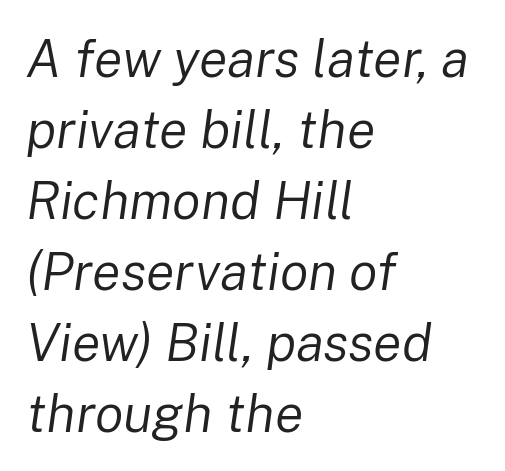
Where is the straight margin? On the left. Think of a printed novel: that variable character pitch is what you see here. Rule under the text: the space is simply empty. Each word holds together tightly as a unit, with standard inter-letter gaps.
